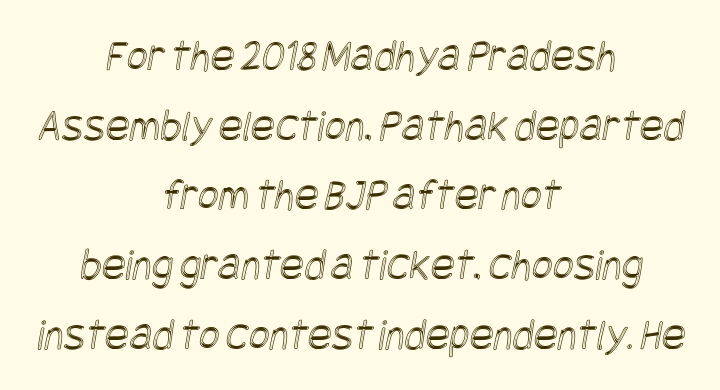
The space between consecutive lines is moderate. Each line is balanced around a shared central axis. Caption: standard tracking, unaltered. A bare baseline throughout the passage.
